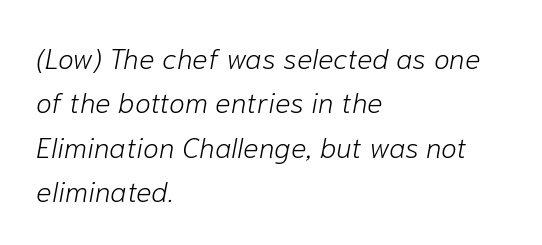
{"italic": "yes", "lean": "right", "slant_degrees": 10, "bold": "no", "weight": "light", "width": "normal", "stroke_contrast": "low", "x_height": "medium", "monospaced": "no", "underline": "no", "align": "left", "line_spacing": "normal", "line_spacing_ratio": 1.53, "letter_spacing": "normal", "letter_spacing_em": 0.0, "glyph_px": 29}
